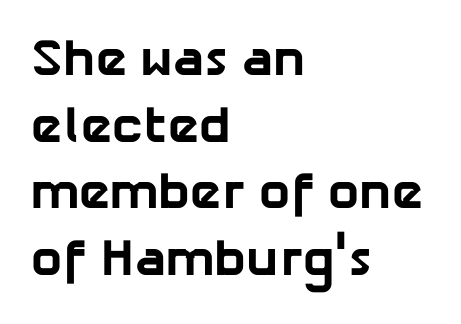
{"serif": "no", "bold": "yes", "weight": "bold", "width": "normal", "stroke_contrast": "low", "x_height": "medium", "monospaced": "no", "underline": "no", "align": "left", "line_spacing": "normal", "line_spacing_ratio": 1.28, "letter_spacing": "normal", "letter_spacing_em": 0.0, "glyph_px": 52}
